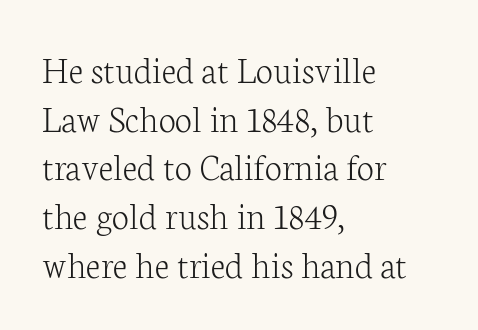
The image shows 39 px light serif type, upright; set left-aligned, normal line spacing (1.25x), normal letter spacing, not underlined; low stroke contrast and a medium x-height.
